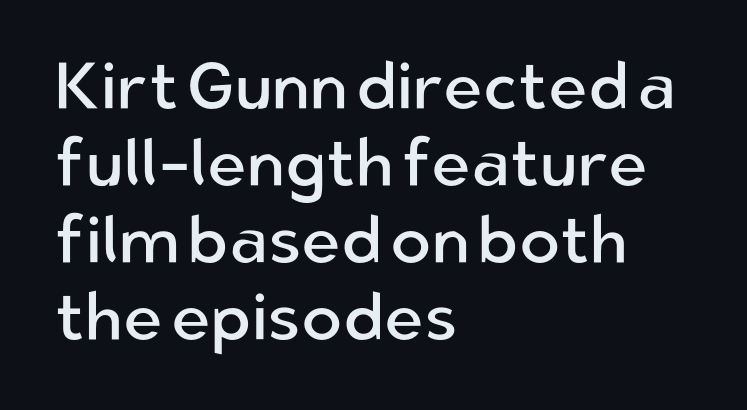
The image shows 67 px regular-weight sans-serif type, upright; set left-aligned, tight line spacing (1.15x), normal letter spacing, not underlined; low stroke contrast and a medium x-height.
